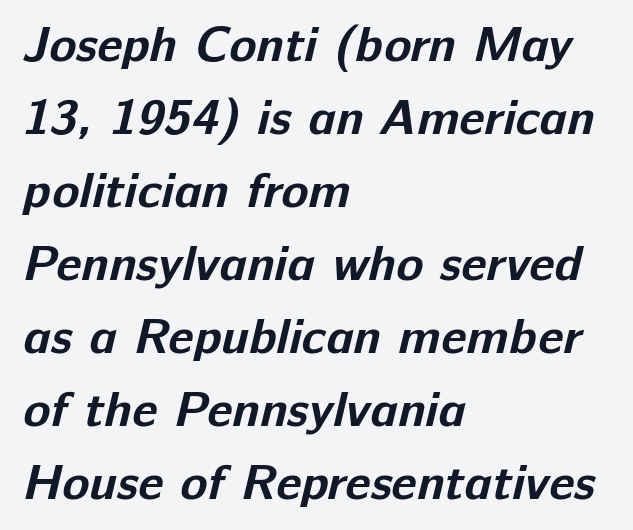
Stroke terminals: plain, sans-serif. What stands out about the letter spacing? Nothing — it is the standard amount. Bare-footed words on every line. The passage shown is typed in a proportional face where columns would drift. The paragraph shown leans on its left margin. Honestly, the row spacing looks completely unremarkable.
